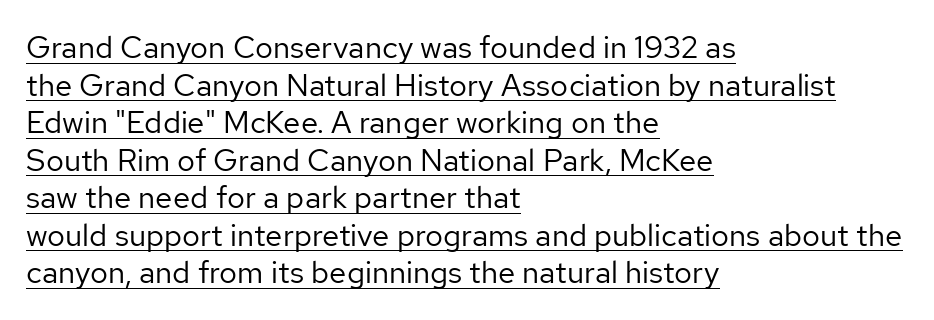
Q: Is the text bold? A: No.
Q: Is the text italic (slanted)? A: No, it is upright.
Q: Is the typeface a serif or a sans-serif typeface? A: Sans-serif.
Q: Is the text underlined? A: Yes.
Q: How is the paragraph aligned? A: Left-aligned.
Q: Is the spacing between letters normal or unusually wide? A: Normal.
Q: Width (condensed, normal, or wide)? A: Normal.
Q: Stroke contrast? A: Low.
Q: x-height? A: Medium.
Q: Monospaced? A: No.
